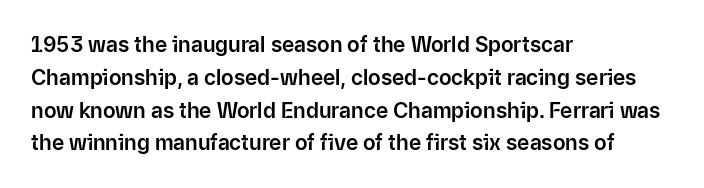
Q: Is the text italic (slanted)? A: No, it is upright.
Q: Is the text underlined? A: No.
Q: How is the paragraph aligned? A: Left-aligned.
Q: Is the spacing between letters normal or unusually wide? A: Normal.
Q: Is the spacing between lines tight, normal or loose? A: Normal.
